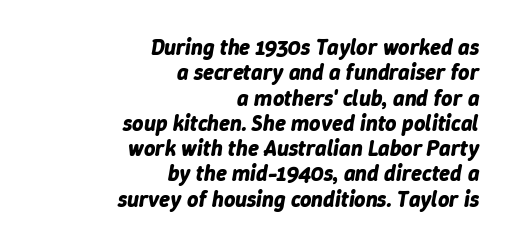
Posture: slanted. Whoever set this chose condensed vertical rhythm over breathing room. Line endings align vertically; line beginnings do not. There is no visible air inserted between adjacent glyphs. Caption: bold face, heavy strokes. Nobody drew a line under any word here.
